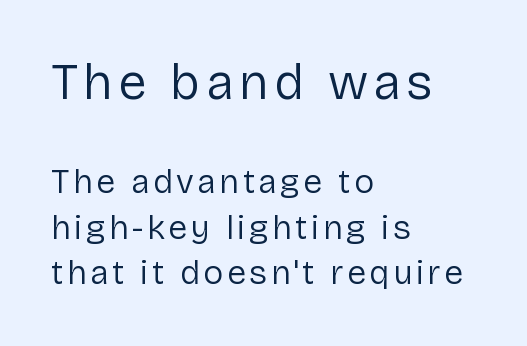
The image shows 51 px regular-weight sans-serif type, upright; set left-aligned, normal line spacing (1.35x), not underlined; the first (top) block is 1.5x larger; low stroke contrast and a medium x-height.
